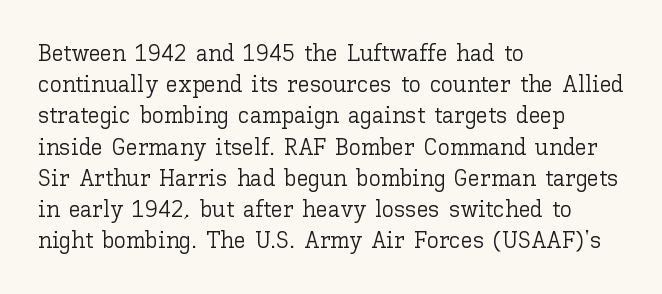
Q: Is the text bold? A: No.
Q: Is the text italic (slanted)? A: No, it is upright.
Q: Is the text underlined? A: No.
Q: How is the paragraph aligned? A: Left-aligned.
Q: Is the spacing between letters normal or unusually wide? A: Normal.
Q: Is the spacing between lines tight, normal or loose? A: Normal.
